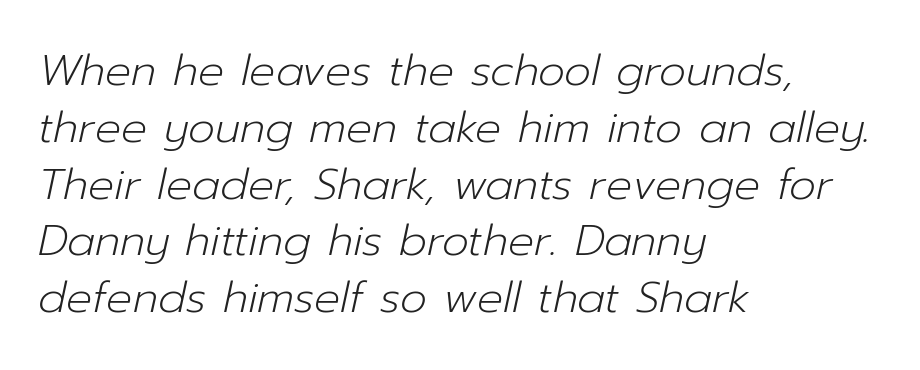
If you measured baseline to baseline, you'd find a middling distance. The strip under each line holds only bare page. The lines are quadded left. Think of a printed novel: that variable character pitch is what you see here. The cut favours lightness, reaching ordinary text weight at its darkest.
